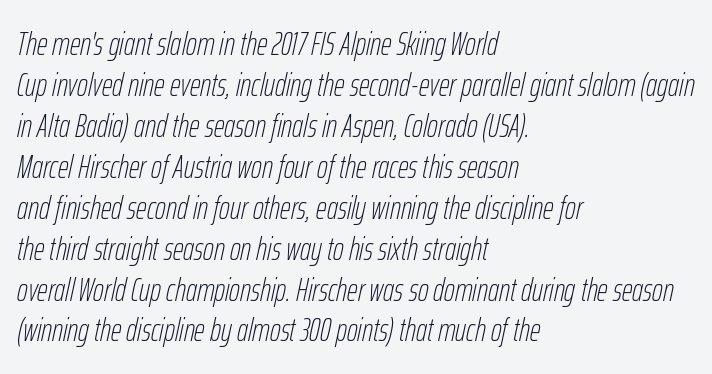
Q: Is the text bold? A: No.
Q: Is the text italic (slanted)? A: Yes, it leans right by about 12 degrees.
Q: Is the text underlined? A: No.
Q: How is the paragraph aligned? A: Left-aligned.
Q: Is the spacing between letters normal or unusually wide? A: Normal.
Q: Width (condensed, normal, or wide)? A: Condensed.
Q: Stroke contrast? A: Low.
Q: x-height? A: Medium.
Q: Monospaced? A: No.
